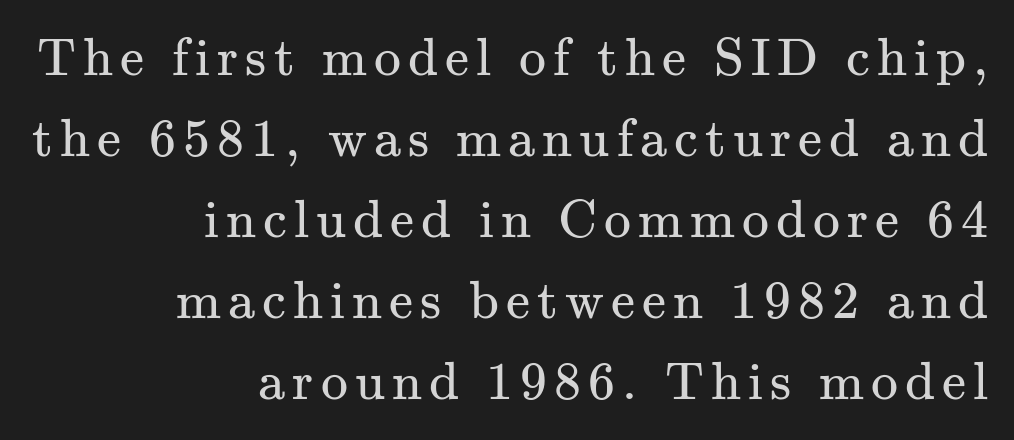
Quick note: not italic, upright. In CSS terms this would be text-align: right. Nobody drew a line under any word here. Classification — serif. Proportional: the letters do not fall into vertical columns. The lines sit at an ordinary, default distance from one another.
